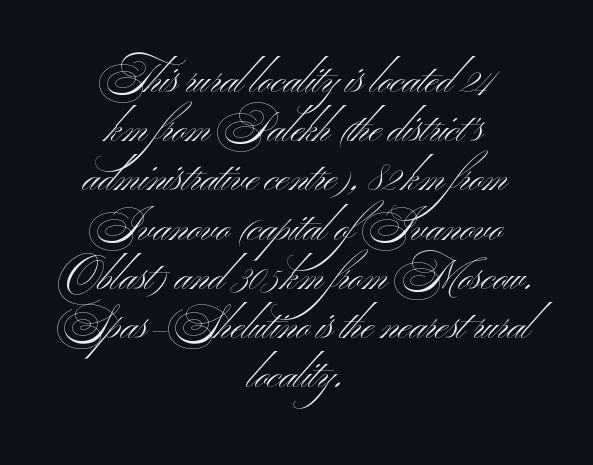
Casual observation: everything's sitting right in the middle. Descenders are the only things crossing below the line. The type is set solid horizontally, with unmodified tracking. Counters stay open thanks to moderate or lighter strokes. A typesetter would label this face a sans.
